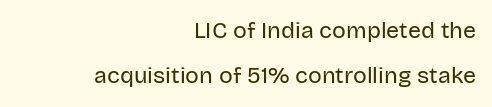
{"italic": "no", "bold": "no", "underline": "no", "align": "right", "line_spacing": "loose", "line_spacing_ratio": 1.96, "letter_spacing": "normal", "letter_spacing_em": 0.0, "glyph_px": 23}
